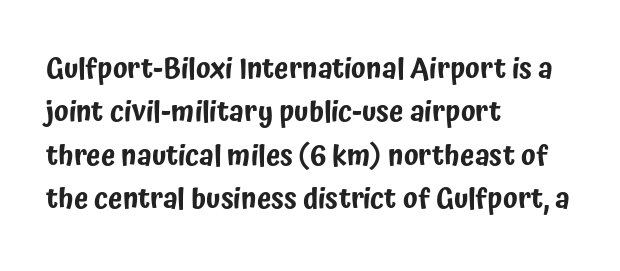
{"serif": "no", "italic": "no", "width": "condensed", "stroke_contrast": "low", "x_height": "medium", "monospaced": "no", "underline": "no", "align": "left", "line_spacing": "normal", "line_spacing_ratio": 1.5, "letter_spacing": "normal", "letter_spacing_em": 0.0, "glyph_px": 29}
